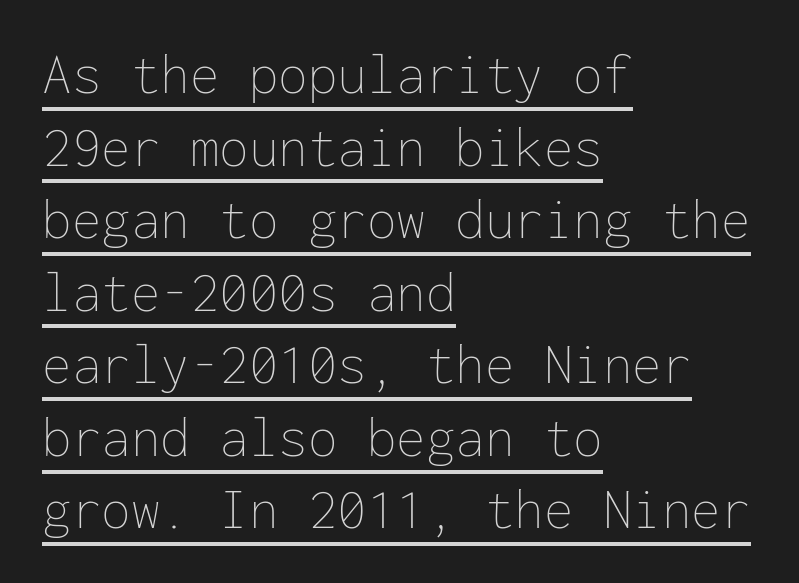
Casual observation: everything's shoved over to the left. Note the uniform advance width — an 'i' takes as much space as an 'm'. Heaviness? Minimal to ordinary, like unemphasized prose. Honestly, the underline is the first thing you notice here. The font's upright variant was chosen for this text. The letterforms sit shoulder to shoulder at normal distance.
